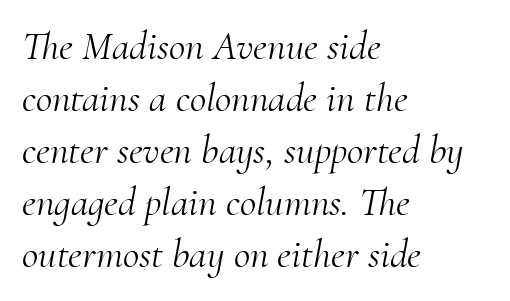
The letters are slanted; this is an italic face. The foot of each line stays bare and open. Leading matches the norm, producing a regular column. Horizontal alignment here is leftward, the default for most running prose.
